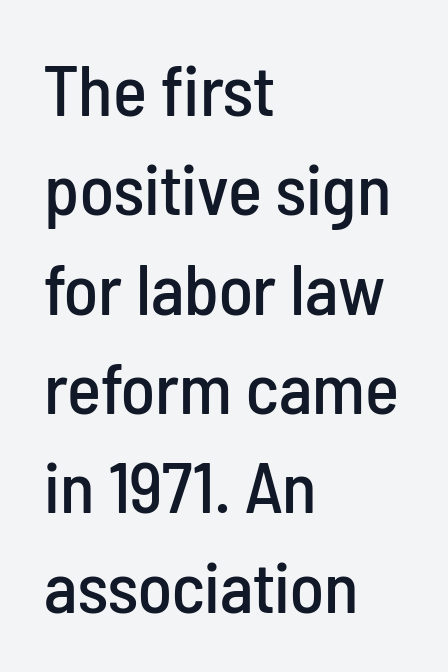
Unmarked baselines from the first word to the last. Students, note that the glyphs here touch the page at normal intervals. Think of a printed novel: that variable character pitch is what you see here. Vertical strokes here are truly vertical.
